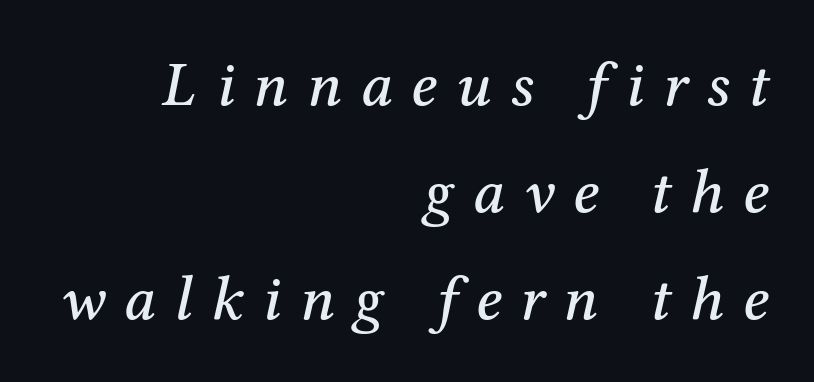
Q: Is the text italic (slanted)? A: Yes, it leans right by about 12 degrees.
Q: Is the typeface a serif or a sans-serif typeface? A: Serif.
Q: Is the text underlined? A: No.
Q: How is the paragraph aligned? A: Right-aligned.
Q: Is the spacing between letters normal or unusually wide? A: Unusually wide.
Q: Is the spacing between lines tight, normal or loose? A: Normal.
Q: Width (condensed, normal, or wide)? A: Normal.
Q: Stroke contrast? A: Medium.
Q: x-height? A: Medium.
Q: Monospaced? A: No.
